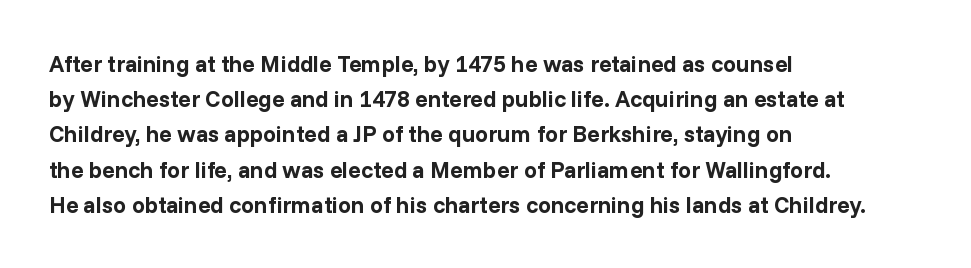
The image shows 23 px bold type, upright; set left-aligned, normal line spacing (1.53x), normal letter spacing, not underlined.
